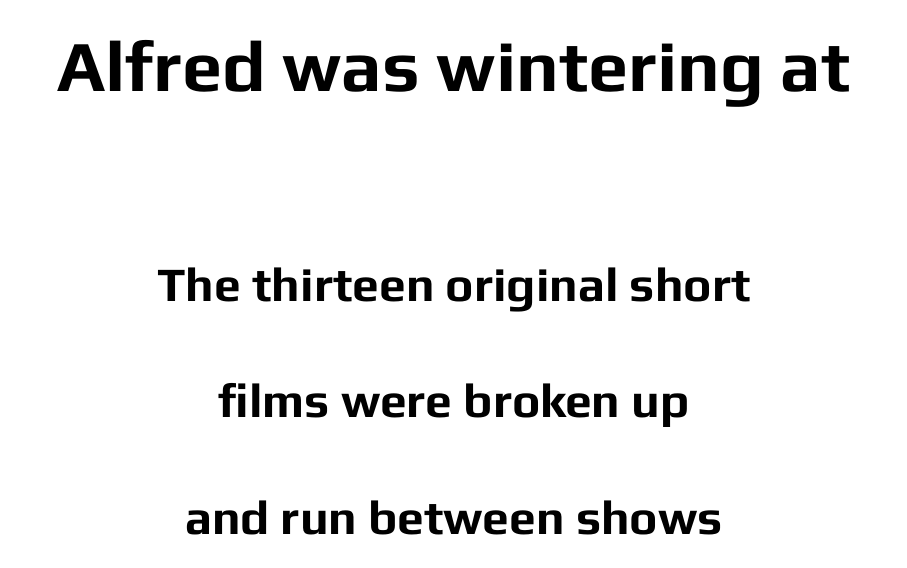
The letters advance in unequal steps, a hallmark of proportional type. A typesetter would mark this as roman, not italic. There is no visible air inserted between adjacent glyphs. If you squint, the top block still reads clearly — it's the larger of the two. Baseline-to-baseline distance is far greater than the letter height.
